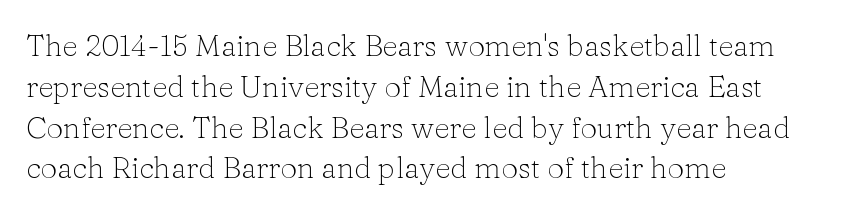
Q: Is the text bold? A: No.
Q: Is the text italic (slanted)? A: No, it is upright.
Q: Is the typeface a serif or a sans-serif typeface? A: Serif.
Q: Is the text underlined? A: No.
Q: How is the paragraph aligned? A: Left-aligned.
Q: Is the spacing between letters normal or unusually wide? A: Normal.
Q: Is the spacing between lines tight, normal or loose? A: Normal.
Q: Width (condensed, normal, or wide)? A: Normal.
Q: Stroke contrast? A: Low.
Q: x-height? A: Medium.
Q: Monospaced? A: No.
